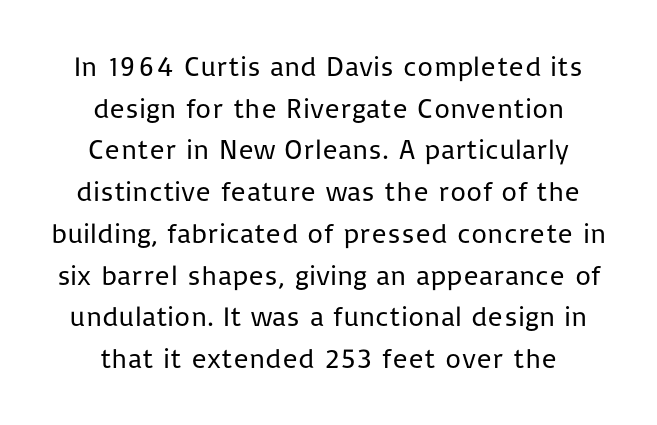
Q: Is the text bold? A: No.
Q: Is the text italic (slanted)? A: No, it is upright.
Q: Is the typeface a serif or a sans-serif typeface? A: Sans-serif.
Q: Is the text underlined? A: No.
Q: How is the paragraph aligned? A: Centered.
Q: Is the spacing between letters normal or unusually wide? A: Normal.
Q: Is the spacing between lines tight, normal or loose? A: Normal.
Q: Width (condensed, normal, or wide)? A: Normal.
Q: Stroke contrast? A: Low.
Q: x-height? A: Medium.
Q: Monospaced? A: No.
